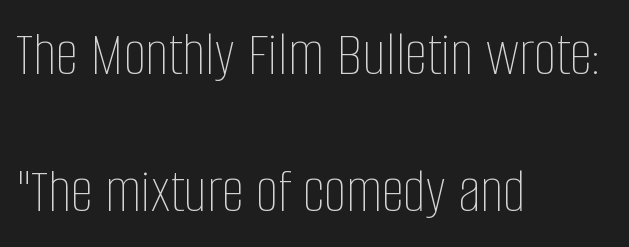
{"italic": "no", "bold": "no", "weight": "thin", "width": "condensed", "stroke_contrast": "low", "x_height": "large", "monospaced": "no", "underline": "no", "align": "left", "line_spacing": "loose", "line_spacing_ratio": 2.14, "letter_spacing": "normal", "letter_spacing_em": 0.0, "glyph_px": 64}
